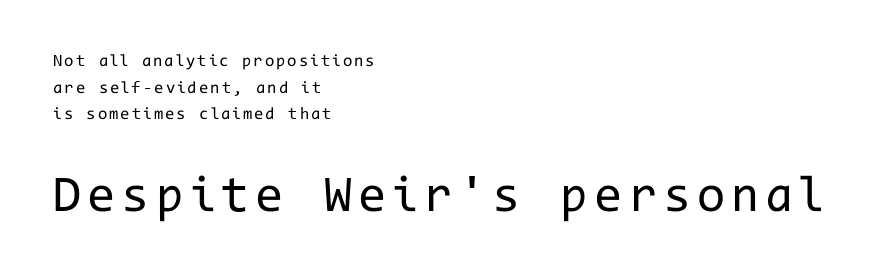
{"serif": "no", "italic": "no", "bold": "no", "weight": "regular", "width": "normal", "stroke_contrast": "low", "x_height": "medium", "monospaced": "yes", "underline": "no", "align": "left", "line_spacing": "normal", "line_spacing_ratio": 1.56, "larger_block": "second", "size_ratio": 3.0, "glyph_px": 51}
